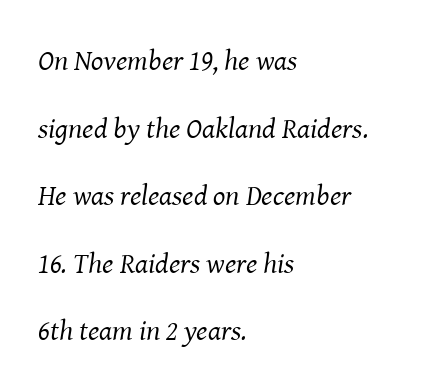
Q: Is the text bold? A: No.
Q: Is the text italic (slanted)? A: Yes, it leans right by about 8 degrees.
Q: Is the typeface a serif or a sans-serif typeface? A: Serif.
Q: Is the text underlined? A: No.
Q: How is the paragraph aligned? A: Left-aligned.
Q: Is the spacing between letters normal or unusually wide? A: Normal.
Q: Is the spacing between lines tight, normal or loose? A: Loose.
Q: Width (condensed, normal, or wide)? A: Normal.
Q: Stroke contrast? A: Medium.
Q: x-height? A: Medium.
Q: Monospaced? A: No.
